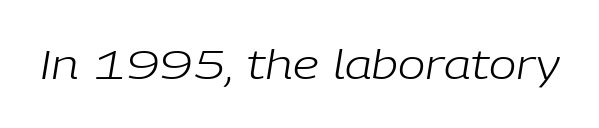
Q: Is the text bold? A: No.
Q: Is the text italic (slanted)? A: Yes, it leans right by about 9 degrees.
Q: Is the text underlined? A: No.
Q: Is the spacing between letters normal or unusually wide? A: Normal.
Q: Width (condensed, normal, or wide)? A: Normal.
Q: Stroke contrast? A: Low.
Q: x-height? A: Medium.
Q: Monospaced? A: No.
